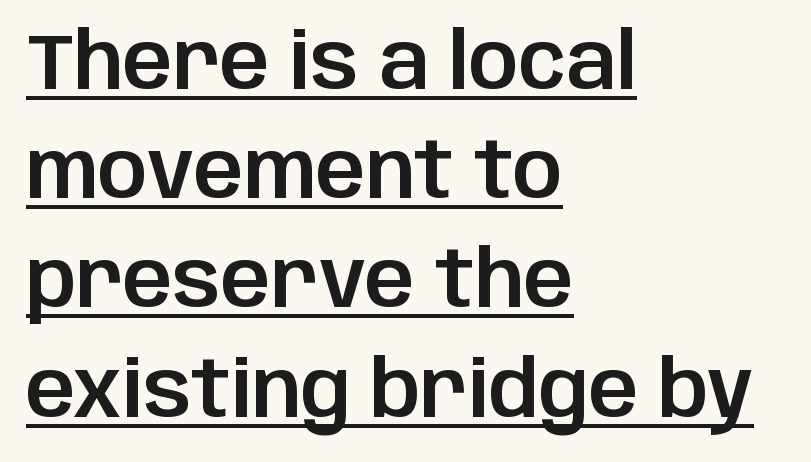
Q: Is the text italic (slanted)? A: No, it is upright.
Q: Is the typeface a serif or a sans-serif typeface? A: Sans-serif.
Q: Is the text underlined? A: Yes.
Q: How is the paragraph aligned? A: Left-aligned.
Q: Is the spacing between letters normal or unusually wide? A: Normal.
Q: Is the spacing between lines tight, normal or loose? A: Normal.
Q: Width (condensed, normal, or wide)? A: Normal.
Q: Stroke contrast? A: Low.
Q: x-height? A: Large.
Q: Monospaced? A: No.
